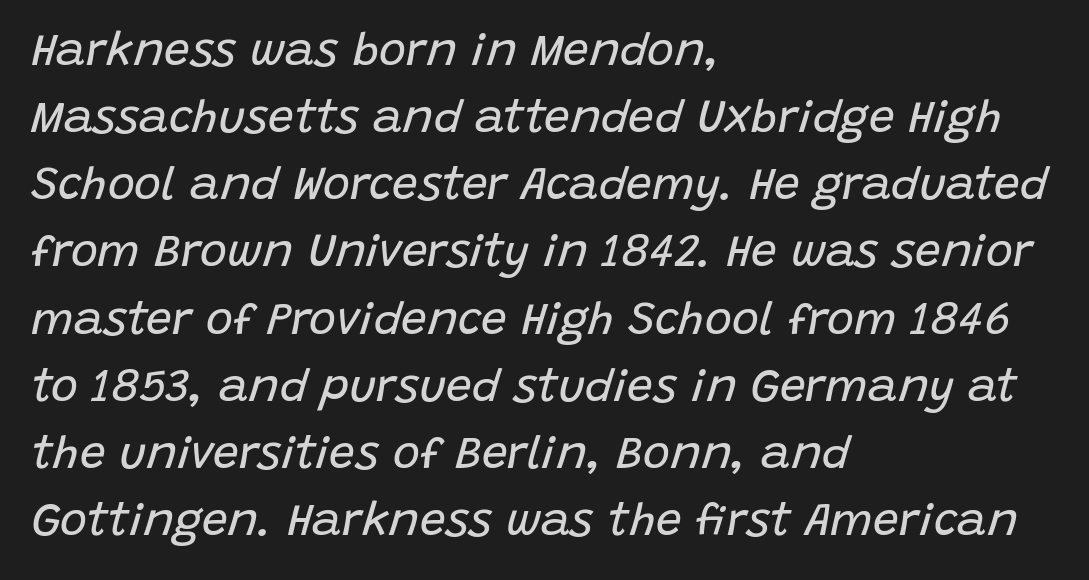
The image shows 46 px regular-weight type, italic (leaning right); set left-aligned, normal line spacing (1.46x), normal letter spacing, not underlined; low stroke contrast and a large x-height.
